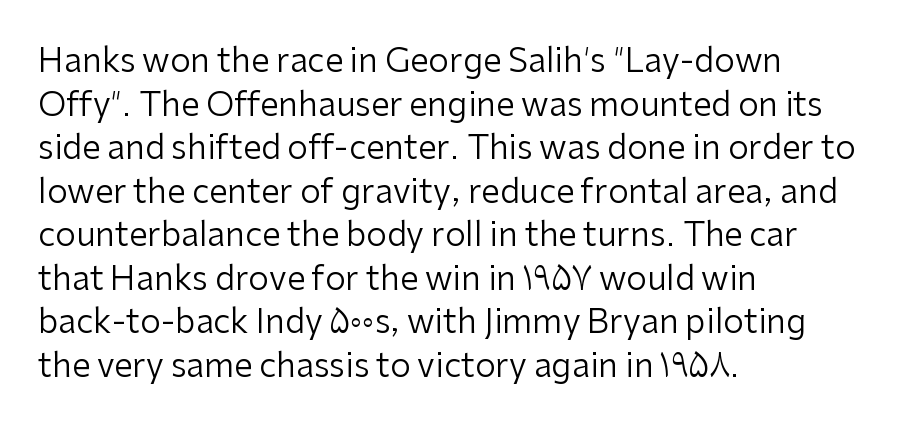
You could not count columns in this text — the font is proportionally spaced. These lines are set flush left with a ragged right edge. Ascenders rise straight up at ninety degrees. The passage shown stacks its lines at a standard gap. Bare-footed words on every line. Words appear dense and cohesive because spacing is normal.
